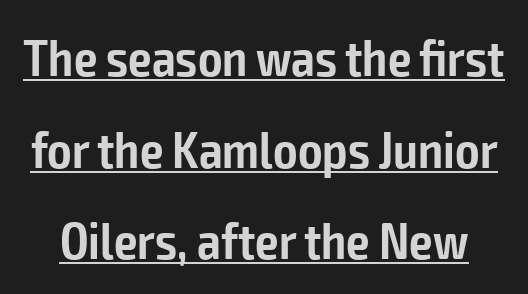
{"serif": "no", "italic": "no", "bold": "semi", "weight": "semibold", "width": "condensed", "stroke_contrast": "low", "x_height": "medium", "monospaced": "no", "underline": "yes", "line_spacing_ratio": 1.76, "letter_spacing": "normal", "letter_spacing_em": 0.0, "glyph_px": 52}
